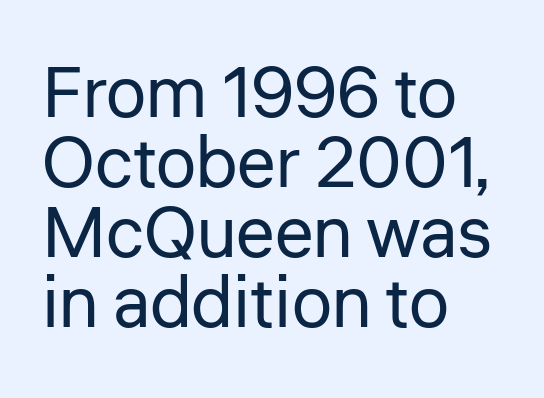
Q: Is the text bold? A: No.
Q: Is the text italic (slanted)? A: No, it is upright.
Q: Is the typeface a serif or a sans-serif typeface? A: Sans-serif.
Q: Is the text underlined? A: No.
Q: How is the paragraph aligned? A: Left-aligned.
Q: Is the spacing between letters normal or unusually wide? A: Normal.
Q: Is the spacing between lines tight, normal or loose? A: Tight.
Q: Width (condensed, normal, or wide)? A: Normal.
Q: Stroke contrast? A: Low.
Q: x-height? A: Medium.
Q: Monospaced? A: No.
